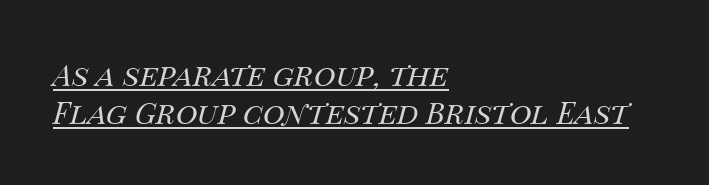
{"italic": "yes", "lean": "right", "slant_degrees": 14, "bold": "no", "weight": "regular", "width": "normal", "stroke_contrast": "medium", "x_height": "large", "monospaced": "no", "underline": "yes", "align": "left", "line_spacing": "normal", "line_spacing_ratio": 1.26, "letter_spacing": "normal", "letter_spacing_em": 0.0, "glyph_px": 30}
